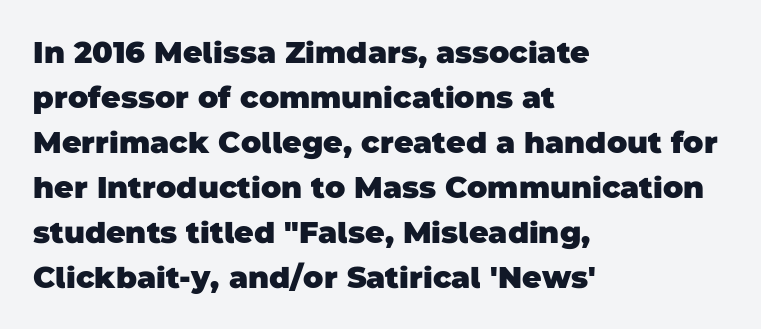
Q: Is the text bold? A: Yes.
Q: Is the typeface a serif or a sans-serif typeface? A: Sans-serif.
Q: Is the text underlined? A: No.
Q: How is the paragraph aligned? A: Left-aligned.
Q: Is the spacing between letters normal or unusually wide? A: Normal.
Q: Is the spacing between lines tight, normal or loose? A: Normal.
Q: Width (condensed, normal, or wide)? A: Normal.
Q: Stroke contrast? A: Low.
Q: x-height? A: Large.
Q: Monospaced? A: No.
